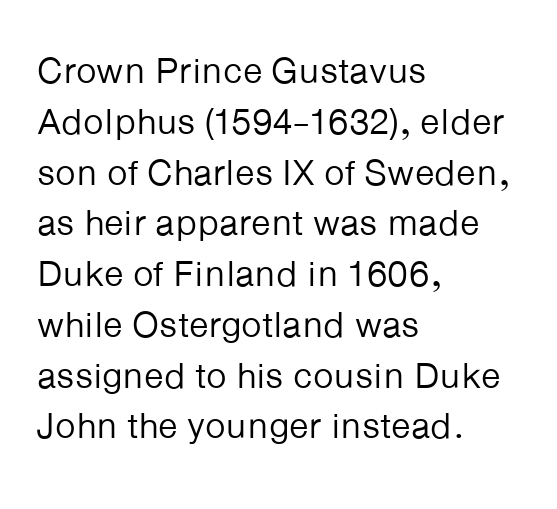
The image shows 36 px regular-weight sans-serif type, upright; set left-aligned, normal line spacing (1.41x), normal letter spacing, not underlined; low stroke contrast and a medium x-height.
